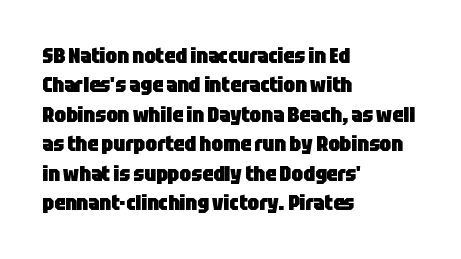
Posture: upright roman. Underlining? Definitely not there. Each line starts at the same left margin while the right side varies. Stroke thickness is high; the sample reads as a true bold. The block of text has a typical density, with ordinary space between rows.
